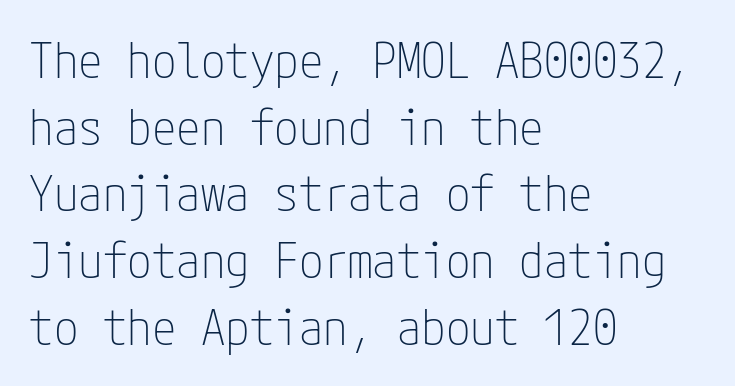
The image shows 49 px thin, condensed sans-serif type, upright; set left-aligned, normal line spacing (1.36x), normal letter spacing, not underlined; low stroke contrast and a medium x-height.
